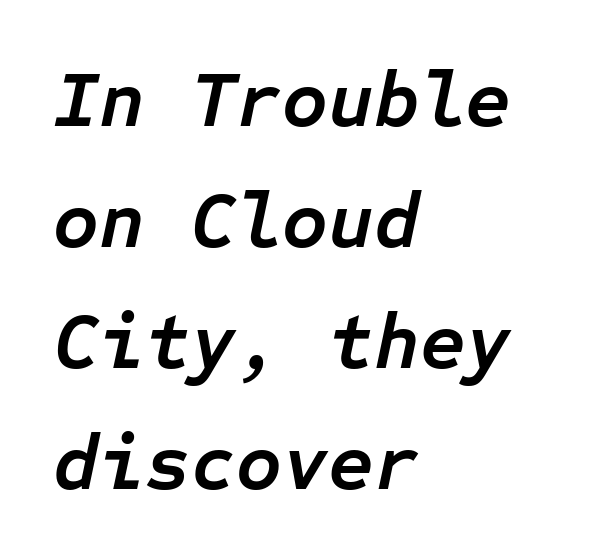
The image shows 79 px semibold type, italic (leaning right), monospaced; set left-aligned, normal line spacing (1.53x), normal letter spacing, not underlined; low stroke contrast and a medium x-height.
